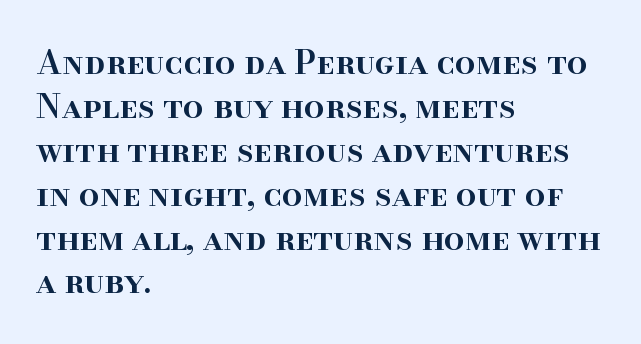
{"serif": "yes", "italic": "no", "bold": "semi", "weight": "semibold", "width": "normal", "stroke_contrast": "high", "x_height": "small", "monospaced": "no", "underline": "no", "align": "left", "line_spacing": "normal", "line_spacing_ratio": 1.33, "letter_spacing": "normal", "letter_spacing_em": 0.0, "glyph_px": 33}
